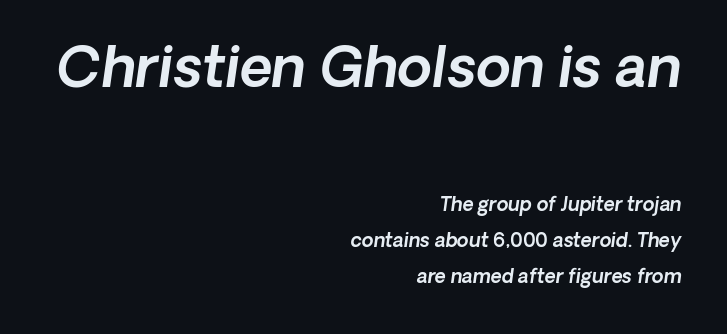
{"italic": "yes", "lean": "right", "slant_degrees": 8, "width": "normal", "x_height": "medium", "monospaced": "no", "underline": "no", "align": "right", "line_spacing": "loose", "line_spacing_ratio": 1.9, "letter_spacing": "normal", "letter_spacing_em": 0.0, "larger_block": "first", "size_ratio": 2.95, "glyph_px": 56}
